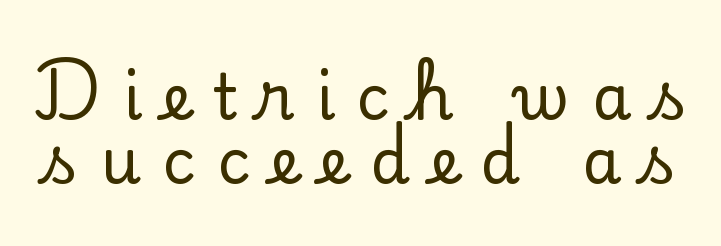
Q: Is the text italic (slanted)? A: No, it is upright.
Q: Is the typeface a serif or a sans-serif typeface? A: Serif.
Q: Is the text underlined? A: No.
Q: Is the spacing between letters normal or unusually wide? A: Unusually wide.
Q: Is the spacing between lines tight, normal or loose? A: Tight.
Q: Width (condensed, normal, or wide)? A: Normal.
Q: Stroke contrast? A: Low.
Q: x-height? A: Small.
Q: Monospaced? A: No.
